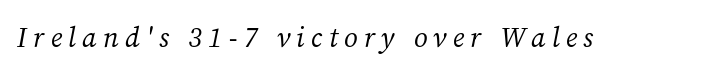
The tracking jumps out immediately: characters are airy and widely separated. Style check: oblique. The string is rendered with underlining switched off. A serif font was chosen for this passage. Note the varied advance widths — an 'i' is clearly narrower than an 'm'. Letters have the restrained weight of plain body copy at most.
